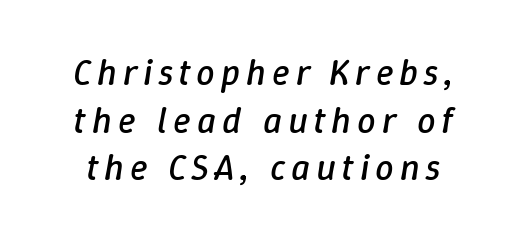
The image shows 37 px regular-weight type, italic (leaning right); set normal line spacing (1.29x), not underlined; low stroke contrast and a medium x-height.
